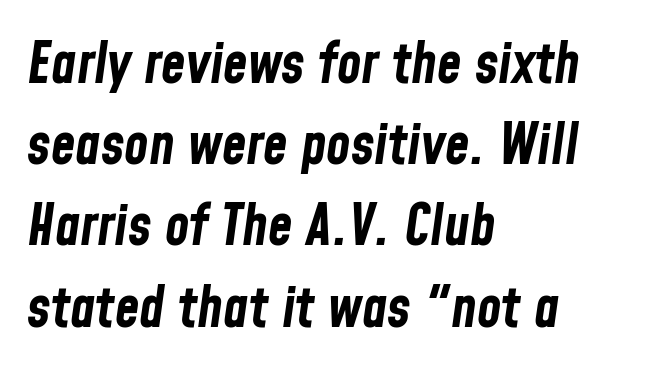
An italicized treatment has been applied to the whole sample. Which margin do the lines hug? The left one — the right edge is uneven. The font is running at its bold setting. The type is set solid horizontally, with unmodified tracking. Descender tails drop into unmarked territory.
